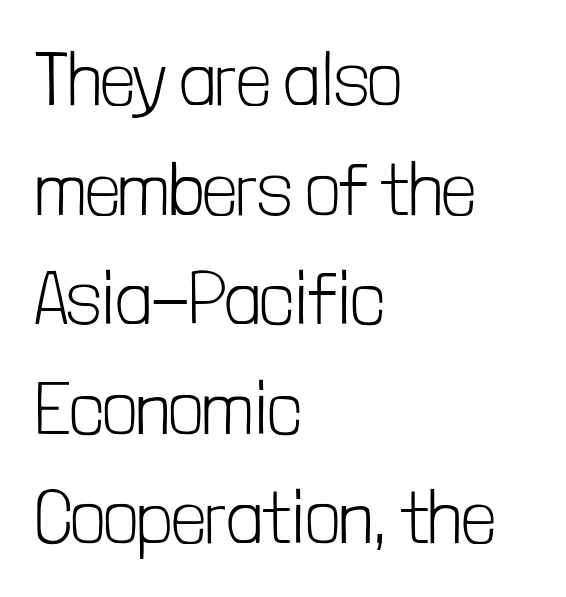
The image shows 74 px light, condensed sans-serif type, upright; set left-aligned, normal line spacing (1.48x), normal letter spacing, not underlined; low stroke contrast and a medium x-height.
